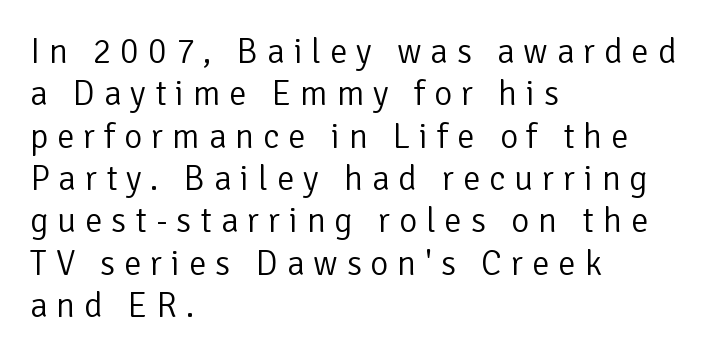
{"serif": "no", "italic": "no", "bold": "no", "weight": "light", "width": "normal", "stroke_contrast": "low", "x_height": "medium", "monospaced": "no", "underline": "no", "align": "left", "line_spacing_ratio": 1.21, "letter_spacing": "wide", "letter_spacing_em": 0.25, "glyph_px": 35}
